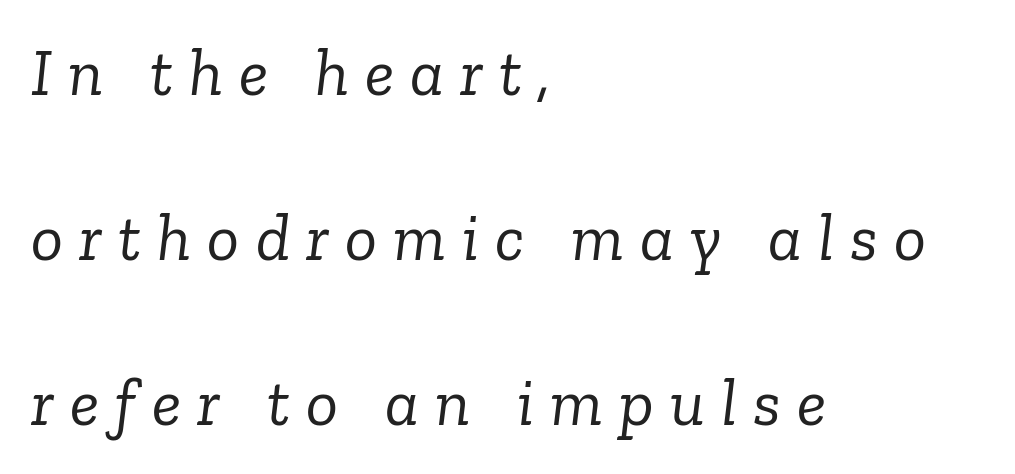
Q: Is the text bold? A: No.
Q: Is the text italic (slanted)? A: Yes, it leans right by about 6 degrees.
Q: Is the typeface a serif or a sans-serif typeface? A: Serif.
Q: Is the text underlined? A: No.
Q: How is the paragraph aligned? A: Left-aligned.
Q: Is the spacing between letters normal or unusually wide? A: Unusually wide.
Q: Is the spacing between lines tight, normal or loose? A: Loose.
Q: Width (condensed, normal, or wide)? A: Normal.
Q: Stroke contrast? A: Low.
Q: x-height? A: Medium.
Q: Monospaced? A: No.
